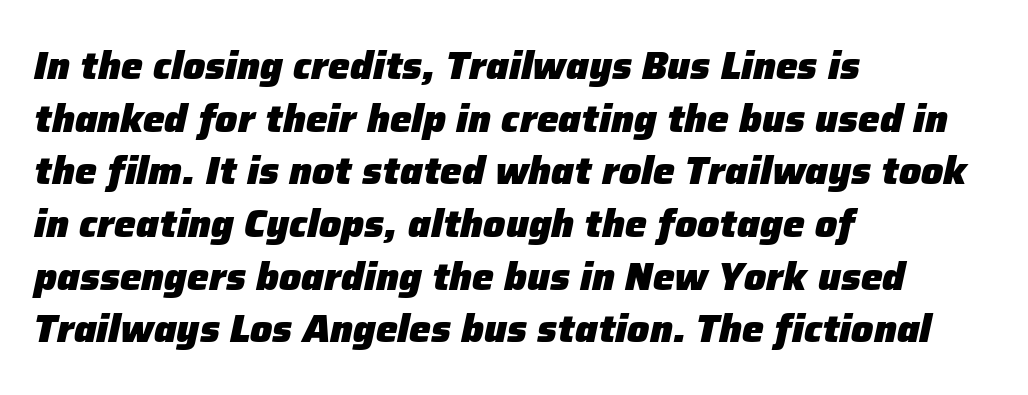
The space directly below the letters is spotless. Heavy-handed strokes throughout: this text is bold. When letters slant like this, we call the style italic. The type is set solid horizontally, with unmodified tracking.
